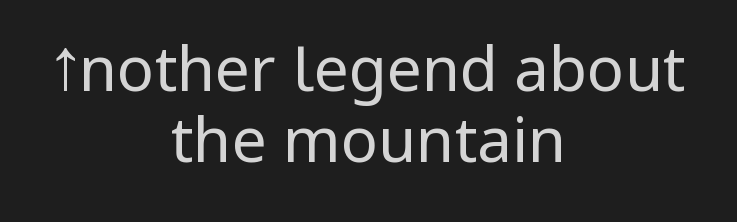
Cramped leading. Compared with a flush-left layout, this one balances lines on the center instead. Posture: straight, roman, zero tilt. Weight class: somewhere from thin through regular. What kind of face is this? One without serifs — a sans.
